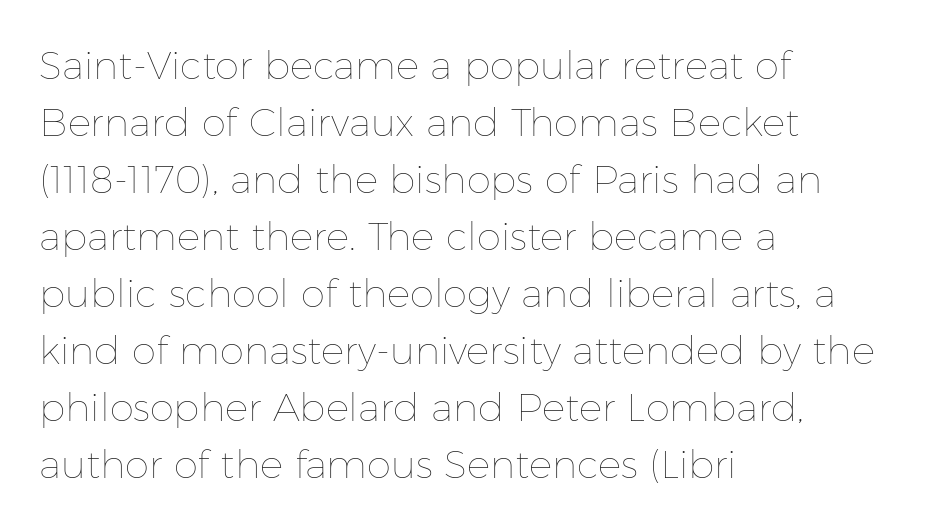
The image shows 39 px thin type, upright; set left-aligned, normal line spacing (1.46x), normal letter spacing, not underlined; low stroke contrast and a medium x-height.
